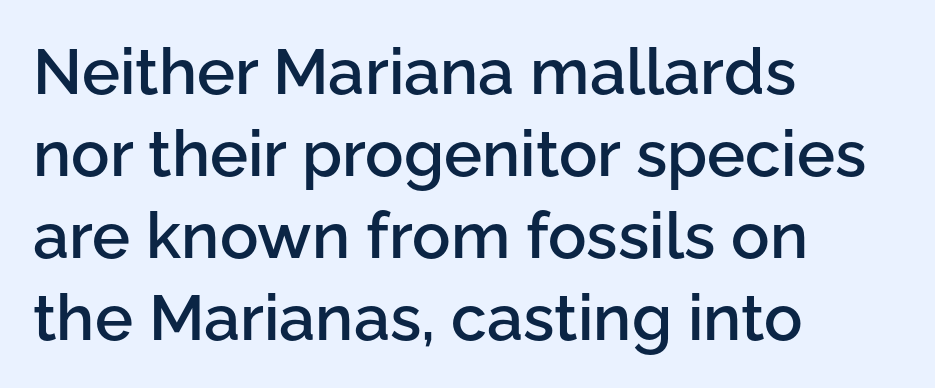
Q: Is the text bold? A: Semi-bold.
Q: Is the text italic (slanted)? A: No, it is upright.
Q: Is the typeface a serif or a sans-serif typeface? A: Sans-serif.
Q: Is the text underlined? A: No.
Q: How is the paragraph aligned? A: Left-aligned.
Q: Is the spacing between letters normal or unusually wide? A: Normal.
Q: Is the spacing between lines tight, normal or loose? A: Normal.
Q: Width (condensed, normal, or wide)? A: Normal.
Q: Stroke contrast? A: Low.
Q: x-height? A: Medium.
Q: Monospaced? A: No.
